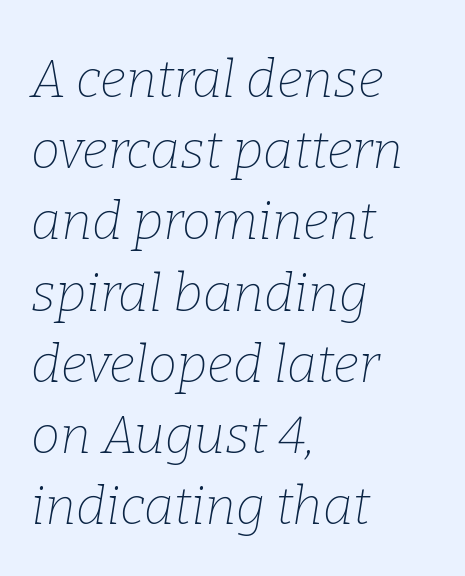
The image shows 52 px thin serif type, italic (leaning right); set left-aligned, normal line spacing (1.37x), normal letter spacing, not underlined; low stroke contrast and a medium x-height.
